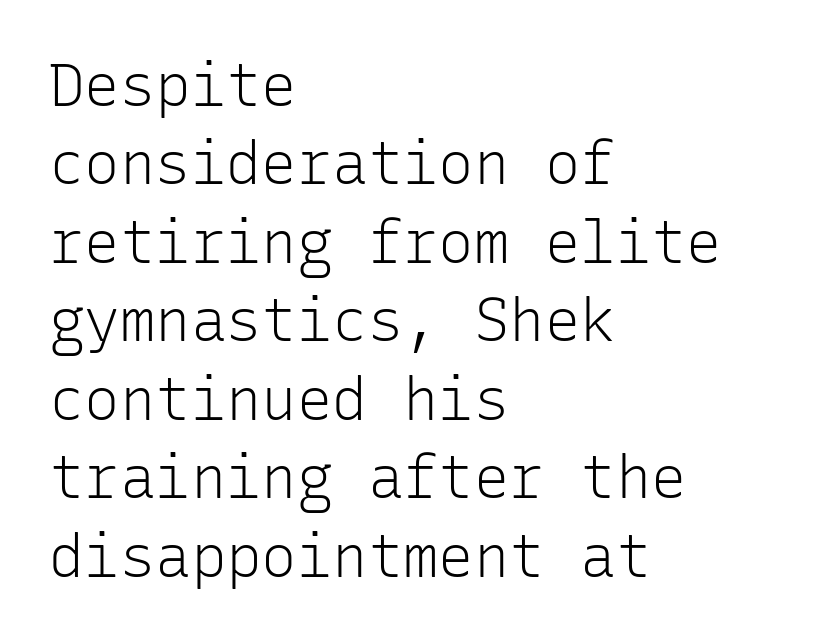
{"serif": "no", "italic": "no", "bold": "no", "weight": "light", "width": "normal", "stroke_contrast": "low", "x_height": "medium", "monospaced": "yes", "underline": "no", "align": "left", "line_spacing": "normal", "line_spacing_ratio": 1.33, "letter_spacing": "normal", "letter_spacing_em": 0.0, "glyph_px": 59}
